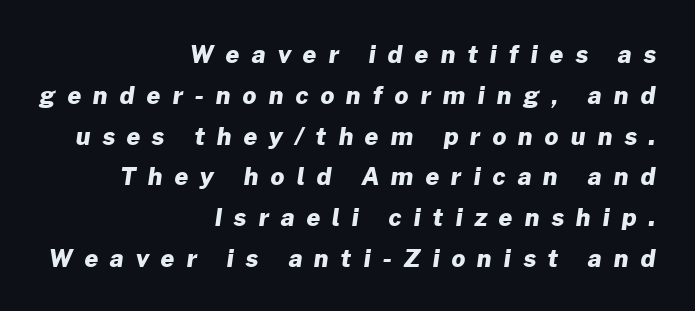
{"bold": "yes", "underline": "no", "align": "right", "line_spacing": "normal", "line_spacing_ratio": 1.7, "letter_spacing": "wide", "letter_spacing_em": 0.5, "glyph_px": 24}
